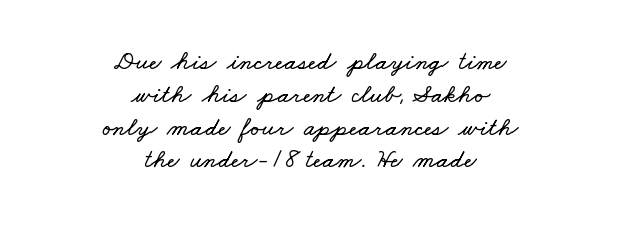
Q: Is the text underlined? A: No.
Q: How is the paragraph aligned? A: Centered.
Q: Is the spacing between letters normal or unusually wide? A: Normal.
Q: Is the spacing between lines tight, normal or loose? A: Normal.
